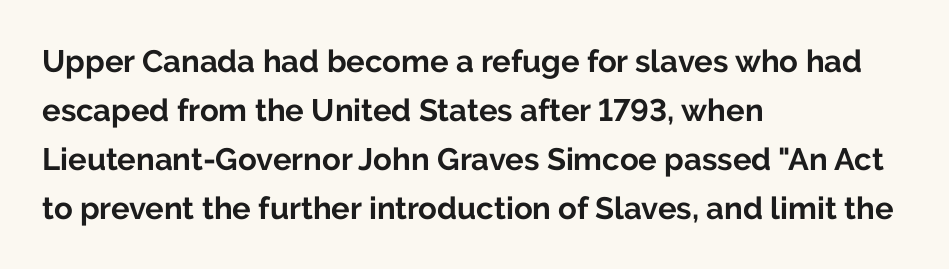
{"serif": "no", "italic": "no", "bold": "yes", "weight": "bold", "width": "normal", "stroke_contrast": "low", "x_height": "medium", "monospaced": "no", "underline": "no", "align": "left", "line_spacing": "normal", "line_spacing_ratio": 1.58, "letter_spacing": "normal", "letter_spacing_em": 0.0, "glyph_px": 31}
